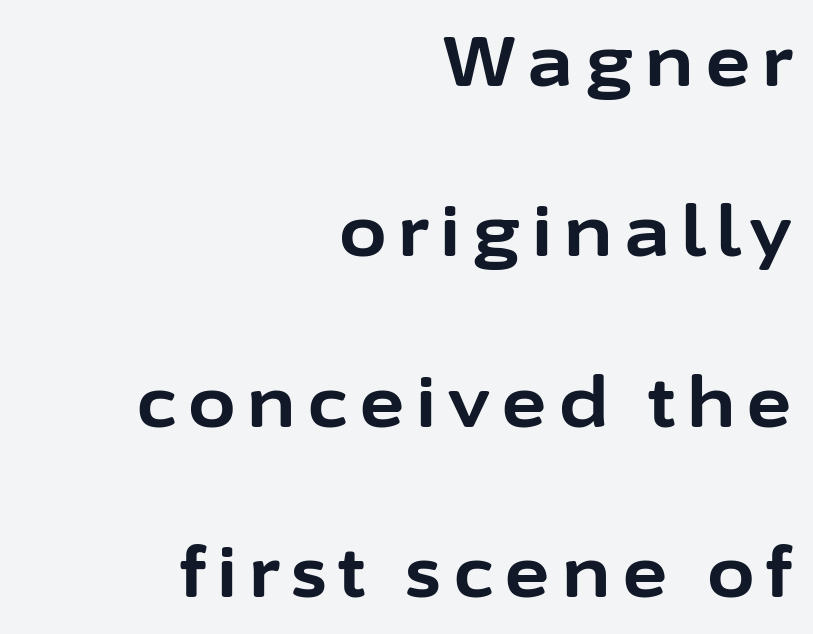
The image shows 69 px bold sans-serif type, upright; set right-aligned, loose line spacing (2.47x), not underlined; low stroke contrast and a medium x-height.
